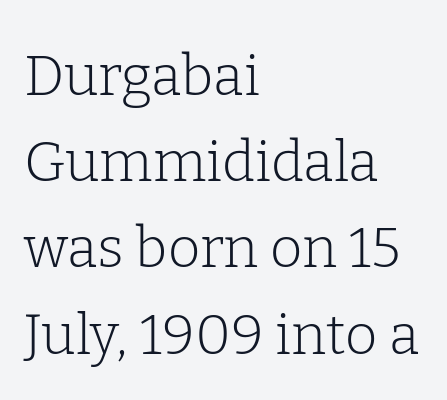
{"serif": "yes", "italic": "no", "bold": "no", "weight": "light", "width": "normal", "stroke_contrast": "low", "x_height": "medium", "monospaced": "no", "underline": "no", "align": "left", "line_spacing": "normal", "line_spacing_ratio": 1.54, "letter_spacing": "normal", "letter_spacing_em": 0.0, "glyph_px": 56}
